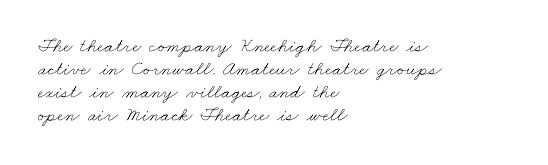
{"bold": "no", "underline": "no", "align": "left", "line_spacing": "tight", "line_spacing_ratio": 1.15, "letter_spacing": "normal", "letter_spacing_em": 0.0, "glyph_px": 20}
